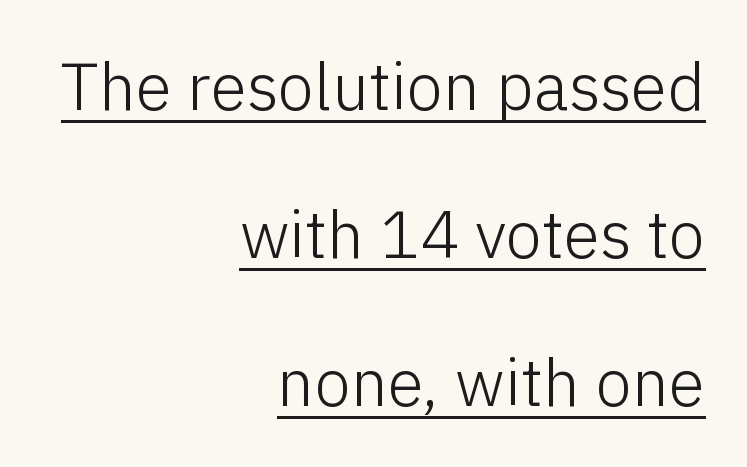
A quiet, ordinary-to-light weight characterises the typeface. Are there feet on the stems? There aren't — it's a sans. Caption: lettering with a line underneath. The block of text is sparse from top to bottom, with ample space between rows. The specimen reads as upright at a glance. Character widths vary here, with narrow letters taking less room than wide ones.
